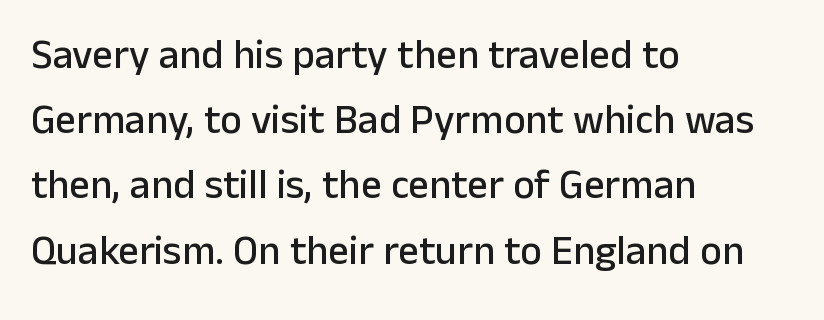
Tall strokes in this sample are plumb rather than angled. Does the leading feel generous? No, just average. Character widths vary here, with narrow letters taking less room than wide ones. Caption: multi-line text, flush left, ragged right. Lines of text with bare space underneath.
